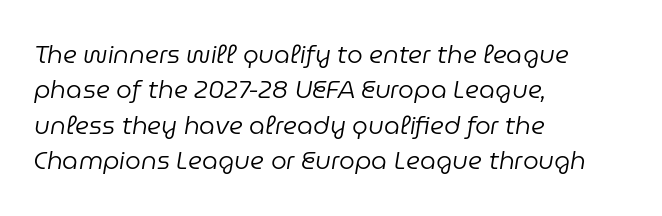
Q: Is the text bold? A: No.
Q: Is the text italic (slanted)? A: Yes, it leans right by about 9 degrees.
Q: Is the text underlined? A: No.
Q: How is the paragraph aligned? A: Left-aligned.
Q: Is the spacing between letters normal or unusually wide? A: Normal.
Q: Is the spacing between lines tight, normal or loose? A: Normal.
